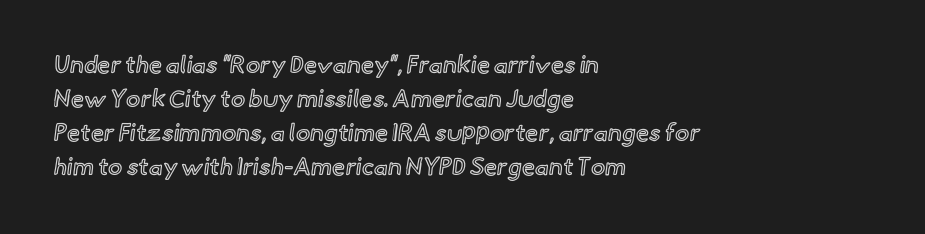
Q: Is the text italic (slanted)? A: Yes.
Q: Is the text underlined? A: No.
Q: How is the paragraph aligned? A: Left-aligned.
Q: Is the spacing between letters normal or unusually wide? A: Normal.
Q: Is the spacing between lines tight, normal or loose? A: Normal.
